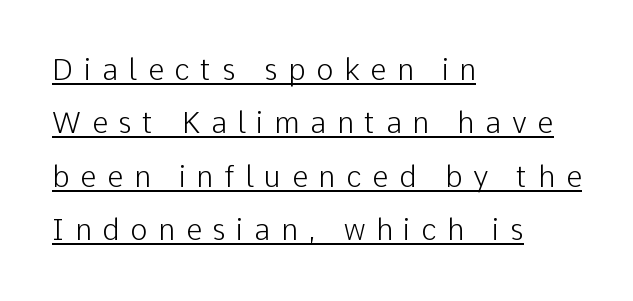
Q: Is the text bold? A: No.
Q: Is the text italic (slanted)? A: No, it is upright.
Q: Is the typeface a serif or a sans-serif typeface? A: Sans-serif.
Q: Is the text underlined? A: Yes.
Q: How is the paragraph aligned? A: Left-aligned.
Q: Is the spacing between letters normal or unusually wide? A: Unusually wide.
Q: Width (condensed, normal, or wide)? A: Normal.
Q: Stroke contrast? A: Low.
Q: x-height? A: Medium.
Q: Monospaced? A: No.
